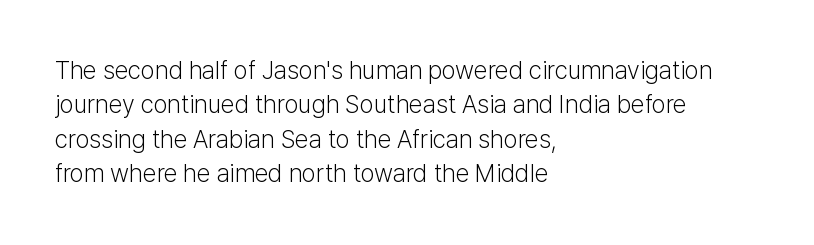
The image shows 25 px text type, upright; set left-aligned, normal line spacing (1.38x), normal letter spacing, not underlined.
